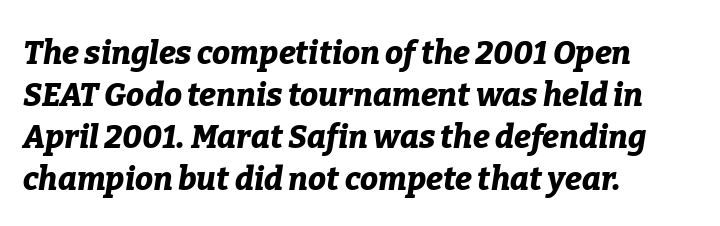
The image shows 32 px bold type, italic (leaning right); set left-aligned, normal line spacing (1.31x), normal letter spacing, not underlined; low stroke contrast and a medium x-height.
